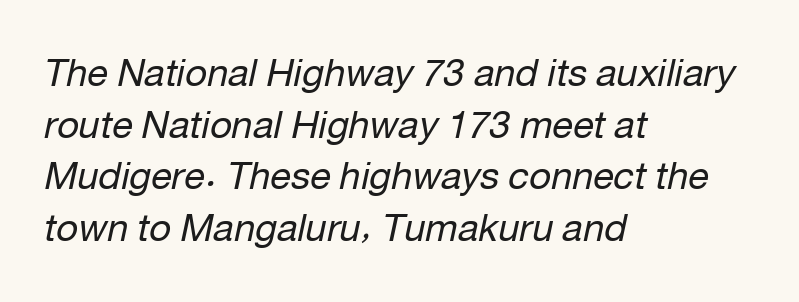
The baseline area is clear. Is this a heavy cut? Hardly; it is regular or lighter. Proportional: the letters do not fall into vertical columns. Interline gaps are of average width in this sample. This rendering leaves character spacing at its baseline value.
